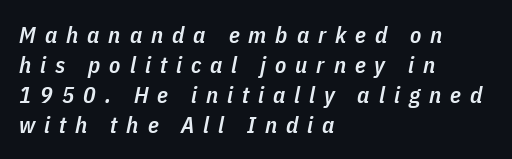
The image shows 23 px text type, italic (leaning right); set left-aligned, normal line spacing (1.3x), unusually wide letter spacing (+0.39 em), not underlined.
